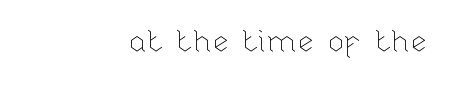
The type sits square on the baseline with zero lean. The ragged edge is on the left, which tells us the setting is flush right. Look at the tracking — it's just the regular setting, nothing added. No extra ink here — the face is not bold. The gap between lines stays unmarked. Varying glyph widths throughout — classic text-font behaviour.
